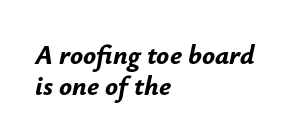
{"italic": "yes", "lean": "right", "slant_degrees": 12, "bold": "yes", "underline": "no", "align": "left", "line_spacing_ratio": 1.16, "letter_spacing": "normal", "letter_spacing_em": 0.0, "glyph_px": 27}
